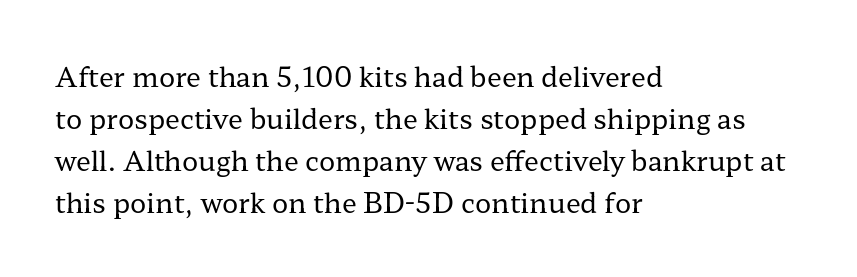
Each new line begins a customary step beneath the previous one. The passage shown is not underscored anywhere. Weight: not bold — regular or lighter. Nope, not italic — everything's standing straight. A classic flush-left, rag-right setting is used for this passage.
